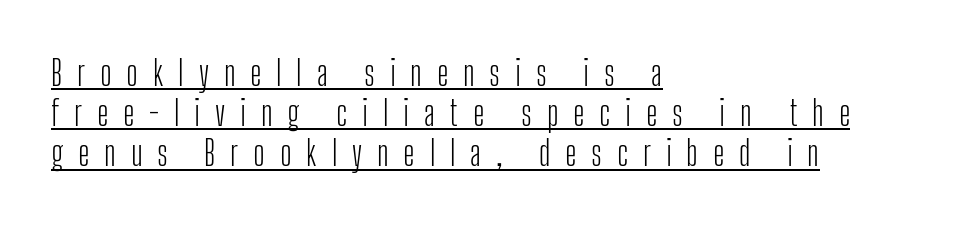
Q: Is the text bold? A: No.
Q: Is the text italic (slanted)? A: No, it is upright.
Q: Is the typeface a serif or a sans-serif typeface? A: Sans-serif.
Q: Is the text underlined? A: Yes.
Q: How is the paragraph aligned? A: Left-aligned.
Q: Is the spacing between letters normal or unusually wide? A: Unusually wide.
Q: Is the spacing between lines tight, normal or loose? A: Tight.
Q: Width (condensed, normal, or wide)? A: Condensed.
Q: Stroke contrast? A: Low.
Q: x-height? A: Medium.
Q: Monospaced? A: No.
